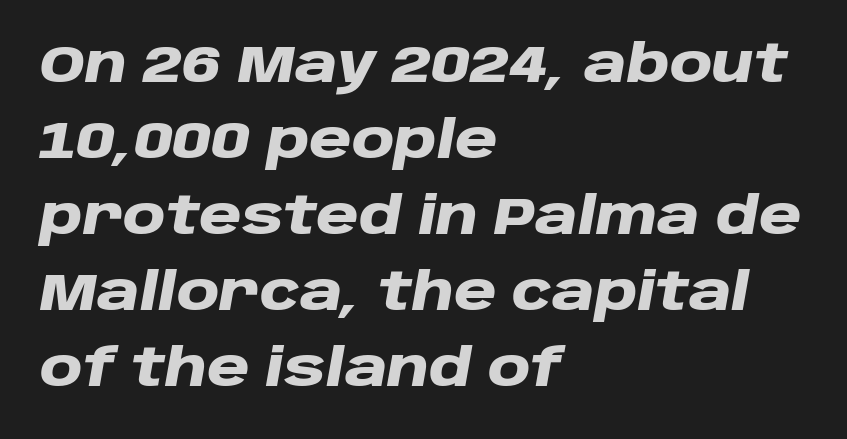
{"italic": "yes", "lean": "right", "slant_degrees": 10, "bold": "yes", "weight": "heavy", "width": "wide", "stroke_contrast": "low", "x_height": "large", "monospaced": "no", "underline": "no", "align": "left", "line_spacing": "normal", "line_spacing_ratio": 1.46, "letter_spacing": "normal", "letter_spacing_em": 0.0, "glyph_px": 52}
